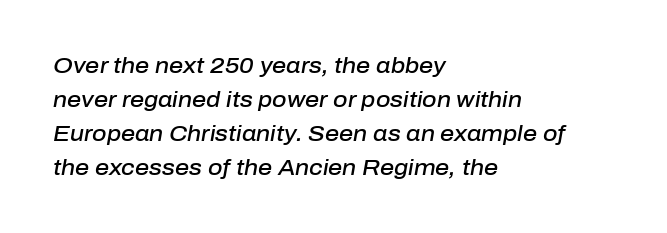
Q: Is the text bold? A: Semi-bold.
Q: Is the text italic (slanted)? A: Yes, it leans right by about 10 degrees.
Q: Is the text underlined? A: No.
Q: How is the paragraph aligned? A: Left-aligned.
Q: Is the spacing between letters normal or unusually wide? A: Normal.
Q: Is the spacing between lines tight, normal or loose? A: Normal.
